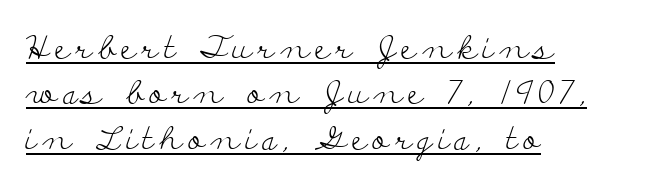
The image shows 32 px light, wide serif type; set left-aligned, normal line spacing (1.42x), underlined; low stroke contrast and a small x-height.
